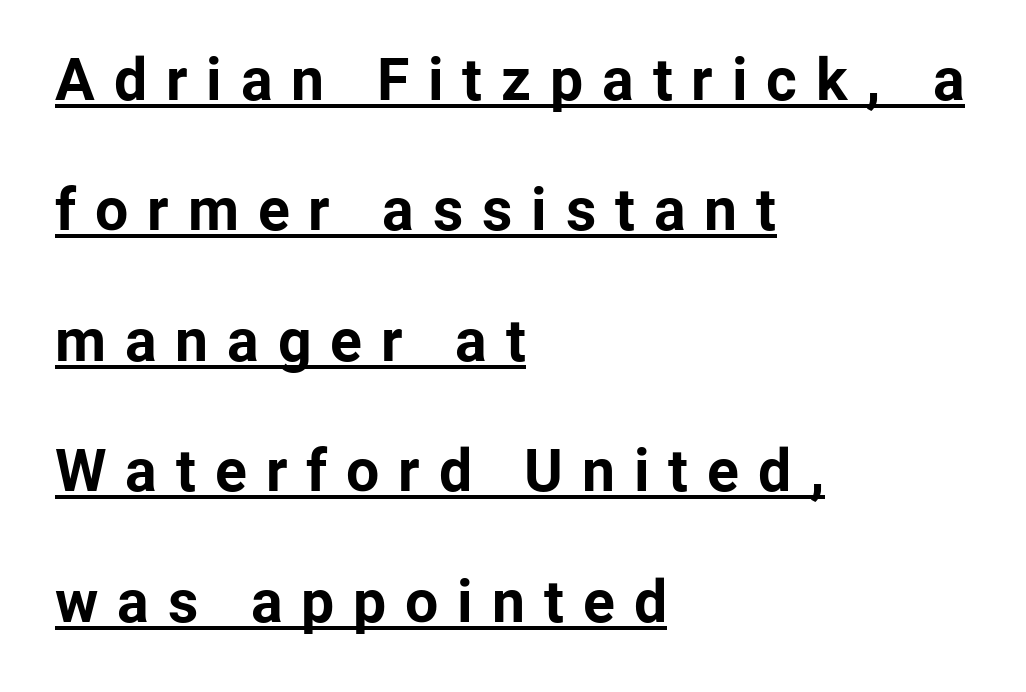
Q: Is the text bold? A: Yes.
Q: Is the text italic (slanted)? A: No, it is upright.
Q: Is the typeface a serif or a sans-serif typeface? A: Sans-serif.
Q: Is the text underlined? A: Yes.
Q: How is the paragraph aligned? A: Left-aligned.
Q: Is the spacing between letters normal or unusually wide? A: Unusually wide.
Q: Is the spacing between lines tight, normal or loose? A: Loose.
Q: Width (condensed, normal, or wide)? A: Normal.
Q: Stroke contrast? A: Low.
Q: x-height? A: Medium.
Q: Monospaced? A: No.
